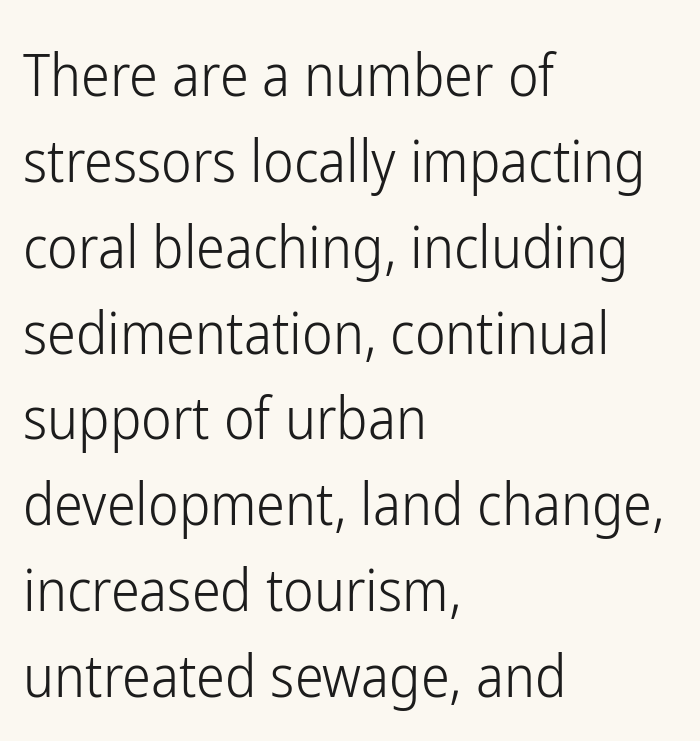
Q: Is the text bold? A: No.
Q: Is the text italic (slanted)? A: No, it is upright.
Q: Is the typeface a serif or a sans-serif typeface? A: Sans-serif.
Q: Is the text underlined? A: No.
Q: How is the paragraph aligned? A: Left-aligned.
Q: Is the spacing between letters normal or unusually wide? A: Normal.
Q: Is the spacing between lines tight, normal or loose? A: Normal.
Q: Width (condensed, normal, or wide)? A: Condensed.
Q: Stroke contrast? A: Low.
Q: x-height? A: Medium.
Q: Monospaced? A: No.
